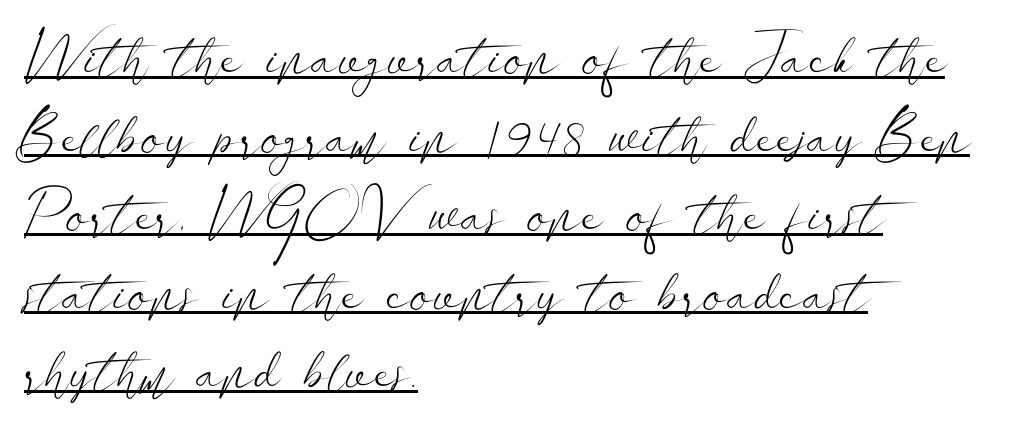
The image shows 60 px light, wide sans-serif type; set left-aligned, normal line spacing (1.31x), normal letter spacing, underlined; low stroke contrast and a small x-height.
